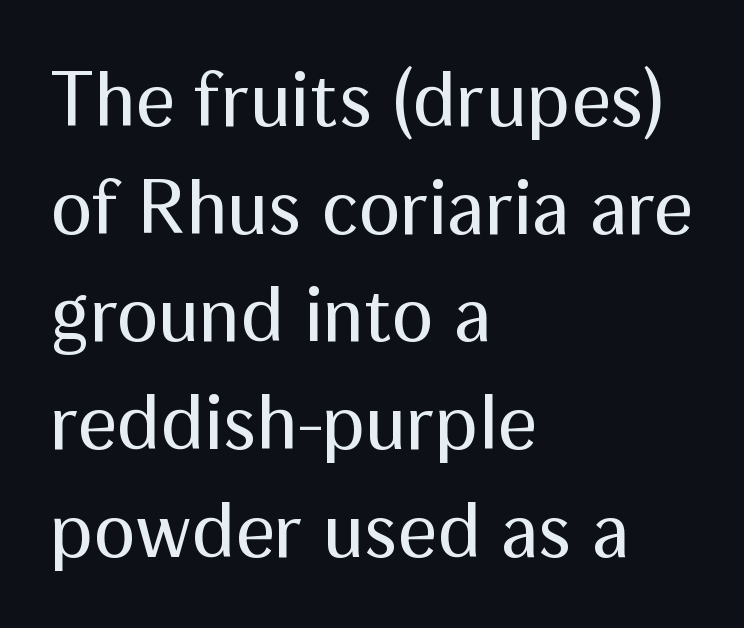
The line-height multiplier appears to be the usual default. A student would call this left alignment; a typographer would say flush left, rag right. A typesetter would label this face a sans. This sample has the flowing, uneven cadence of proportional lettering.
